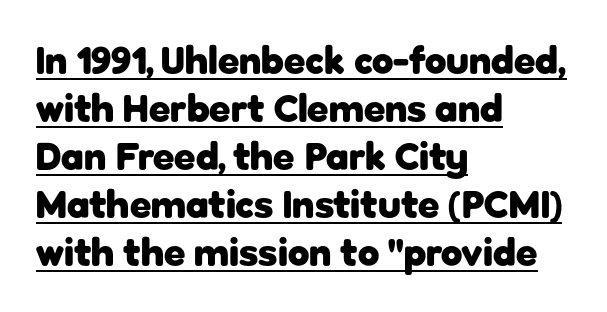
Q: Is the text bold? A: Yes.
Q: Is the text italic (slanted)? A: No, it is upright.
Q: Is the typeface a serif or a sans-serif typeface? A: Sans-serif.
Q: Is the text underlined? A: Yes.
Q: How is the paragraph aligned? A: Left-aligned.
Q: Is the spacing between letters normal or unusually wide? A: Normal.
Q: Width (condensed, normal, or wide)? A: Normal.
Q: Stroke contrast? A: Low.
Q: x-height? A: Medium.
Q: Monospaced? A: No.
